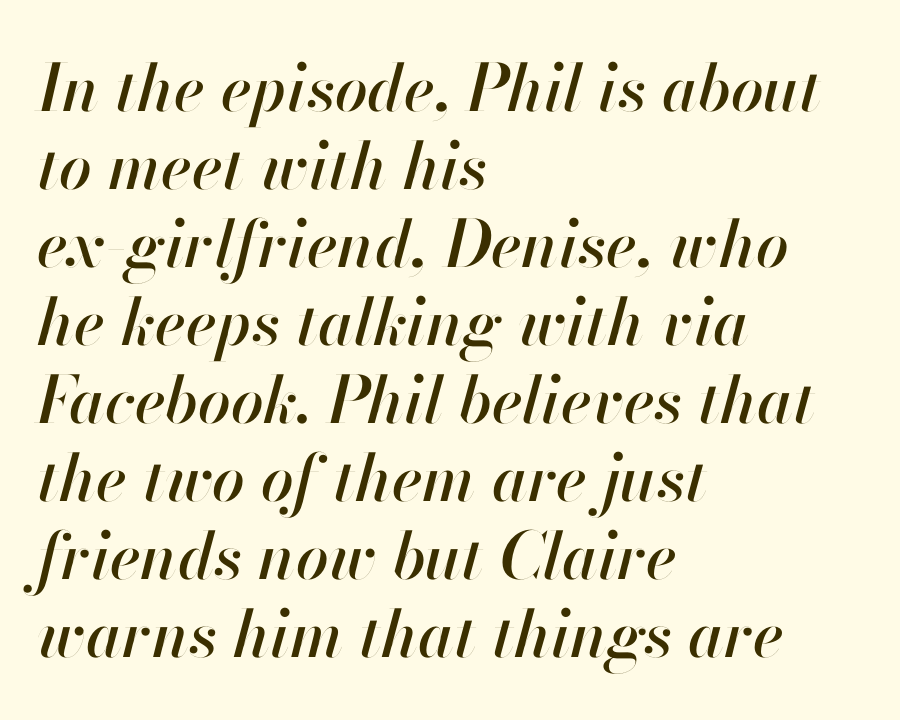
{"italic": "yes", "lean": "right", "slant_degrees": 13, "width": "normal", "stroke_contrast": "high", "x_height": "small", "monospaced": "no", "underline": "no", "align": "left", "line_spacing_ratio": 1.2, "letter_spacing": "normal", "letter_spacing_em": 0.0, "glyph_px": 65}
